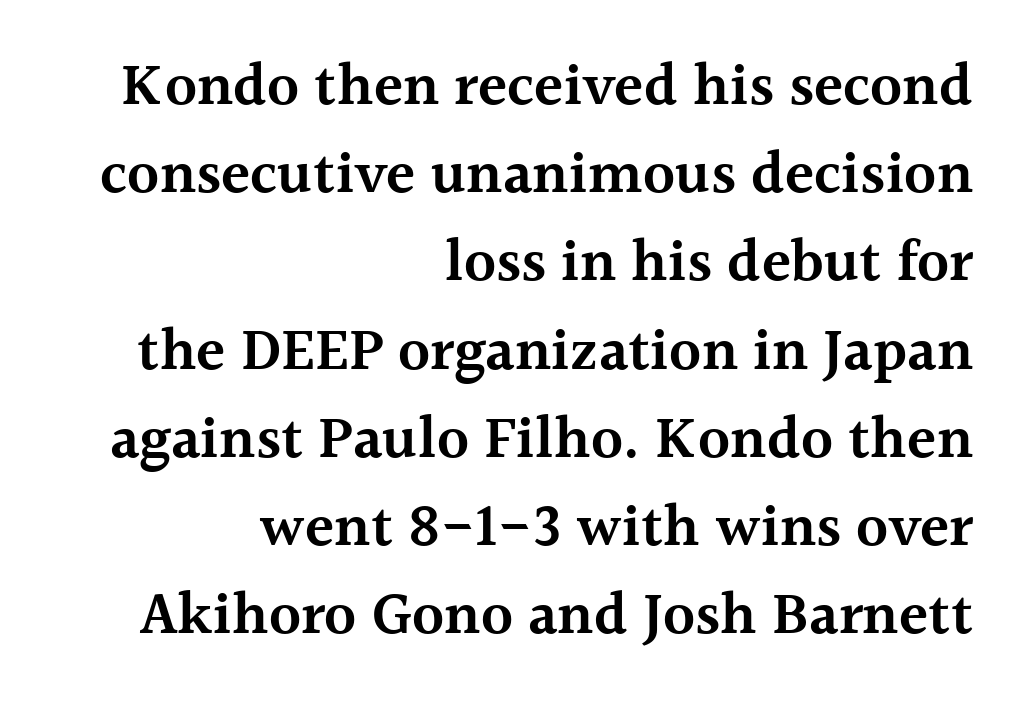
The image shows 60 px semibold serif type, upright; set right-aligned, normal line spacing (1.47x), normal letter spacing, not underlined; a medium x-height.
